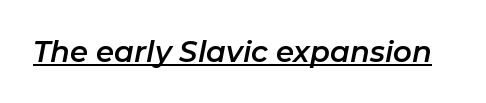
{"italic": "yes", "lean": "right", "slant_degrees": 11, "width": "normal", "stroke_contrast": "low", "x_height": "medium", "monospaced": "no", "underline": "yes", "letter_spacing": "normal", "letter_spacing_em": 0.0, "glyph_px": 29}
